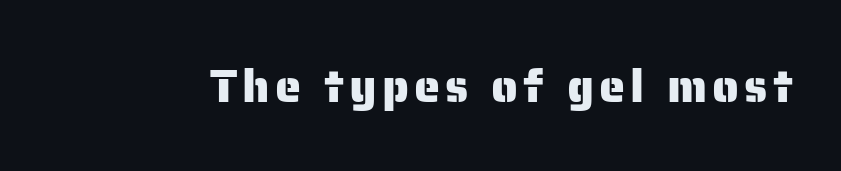
The image shows 47 px sans-serif type, upright; set not underlined; low stroke contrast and a medium x-height.
